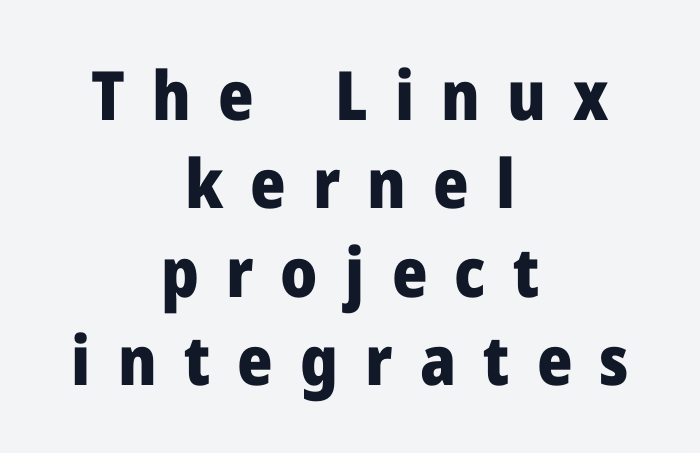
One-word summary of the alignment: center. This is sans-serif lettering, the kind often seen on screens and signage. The typography opts for an upright posture over an oblique one. Each letter keeps its own natural width here, so spacing adapts to shape. In terms of leading, this rendering sits right in the middle.
